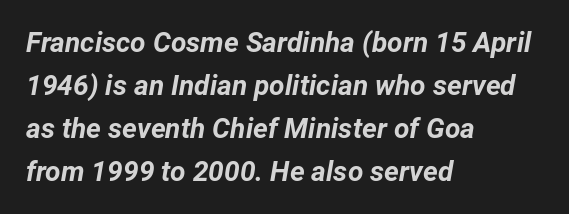
Q: Is the text bold? A: Yes.
Q: Is the text italic (slanted)? A: Yes, it leans right by about 12 degrees.
Q: Is the text underlined? A: No.
Q: How is the paragraph aligned? A: Left-aligned.
Q: Is the spacing between letters normal or unusually wide? A: Normal.
Q: Is the spacing between lines tight, normal or loose? A: Normal.
Q: Width (condensed, normal, or wide)? A: Normal.
Q: Stroke contrast? A: Low.
Q: x-height? A: Medium.
Q: Monospaced? A: No.
